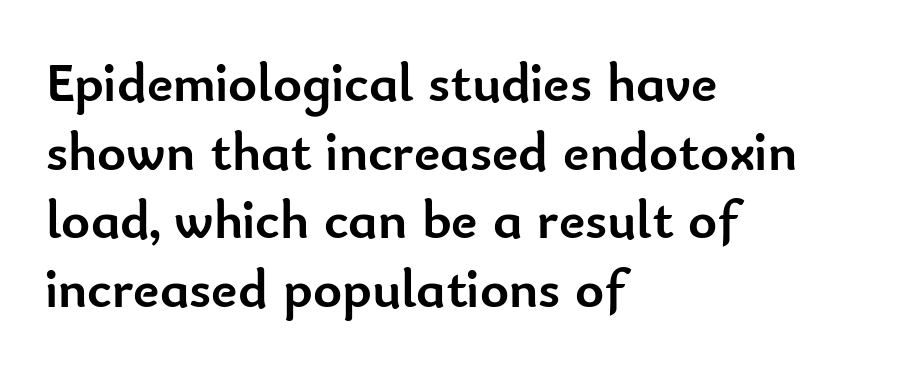
{"serif": "no", "italic": "no", "bold": "yes", "weight": "semibold", "width": "normal", "stroke_contrast": "low", "x_height": "small", "monospaced": "no", "underline": "no", "align": "left", "line_spacing": "normal", "line_spacing_ratio": 1.25, "letter_spacing": "normal", "letter_spacing_em": 0.0, "glyph_px": 55}
